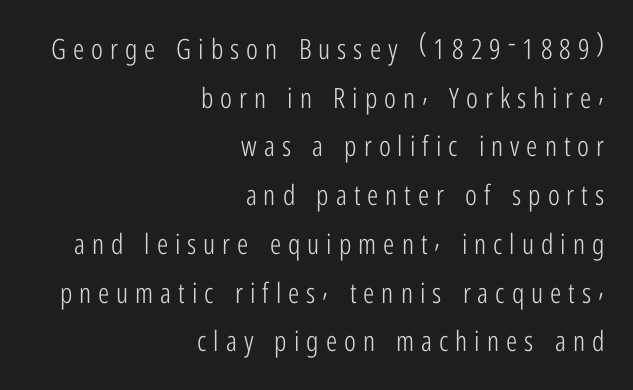
Q: Is the text bold? A: No.
Q: Is the text italic (slanted)? A: No, it is upright.
Q: Is the typeface a serif or a sans-serif typeface? A: Sans-serif.
Q: Is the text underlined? A: No.
Q: How is the paragraph aligned? A: Right-aligned.
Q: Is the spacing between letters normal or unusually wide? A: Unusually wide.
Q: Width (condensed, normal, or wide)? A: Condensed.
Q: Stroke contrast? A: Low.
Q: x-height? A: Medium.
Q: Monospaced? A: No.
